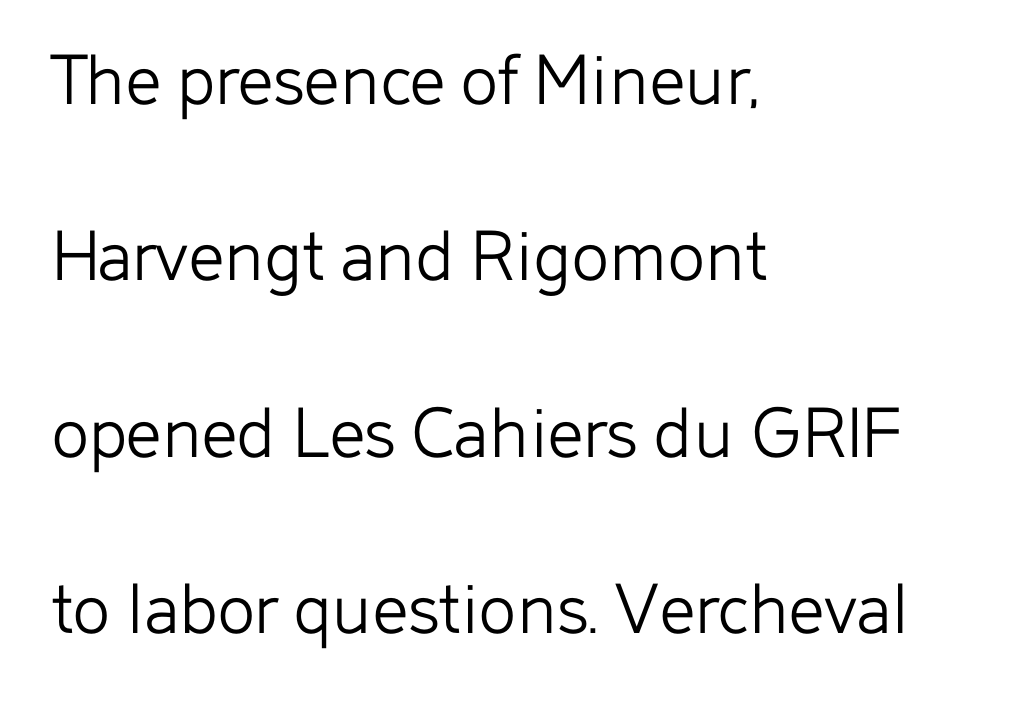
This sample trades compactness for vertical openness between lines. Is this a fixed-width face? No — the glyphs have proportional, varying widths. Students, note that the glyphs here touch the page at normal intervals. What kind of face is this? One without serifs — a sans. Unmarked baselines from the first word to the last.
